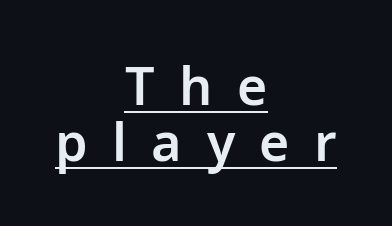
Q: Is the text italic (slanted)? A: No, it is upright.
Q: Is the typeface a serif or a sans-serif typeface? A: Sans-serif.
Q: Is the text underlined? A: Yes.
Q: How is the paragraph aligned? A: Centered.
Q: Is the spacing between letters normal or unusually wide? A: Unusually wide.
Q: Is the spacing between lines tight, normal or loose? A: Tight.
Q: Width (condensed, normal, or wide)? A: Normal.
Q: Stroke contrast? A: Low.
Q: x-height? A: Medium.
Q: Monospaced? A: No.
